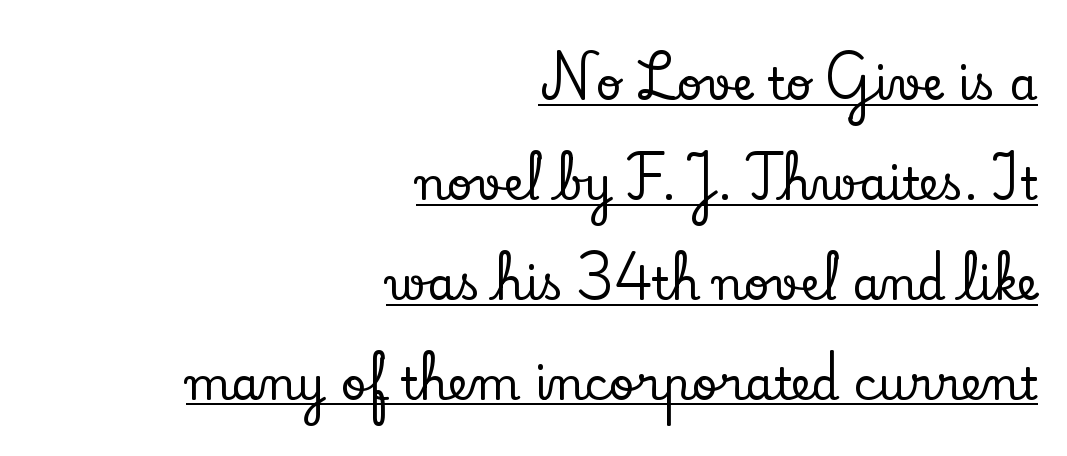
The image shows 45 px serif type, upright; set right-aligned, loose line spacing (2.22x), normal letter spacing, underlined; low stroke contrast and a small x-height.
